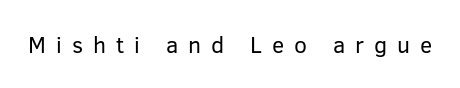
The image shows 23 px text type, upright; set unusually wide letter spacing (+0.43 em), not underlined.
